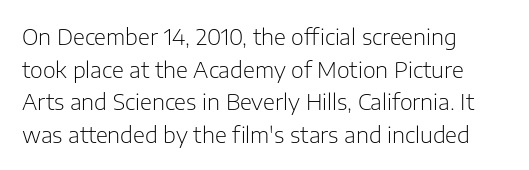
Rows of type keep a routine distance in the vertical direction. The space beneath each line is pristine and unruled. Which margin do the lines hug? The left one — the right edge is uneven. The letterforms sit shoulder to shoulder at normal distance.
